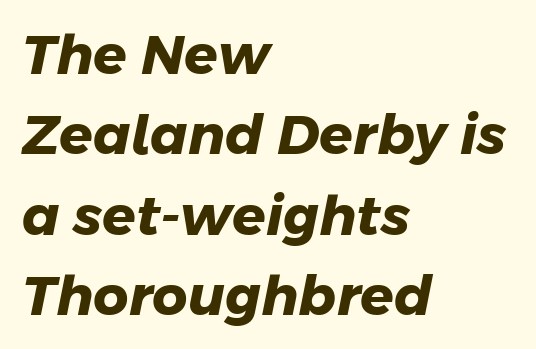
The rendering anchors every line to the left-hand side. The strokes are fattened all the way to bold. The space between consecutive lines is moderate. Students, note that the glyphs here touch the page at normal intervals. Descender tails drop into unmarked territory. The designer went with a sans here, leaving each stem footless.
